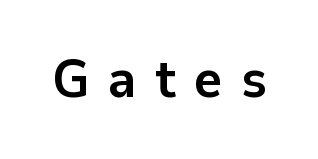
{"serif": "no", "italic": "no", "bold": "yes", "weight": "semibold", "width": "normal", "stroke_contrast": "low", "x_height": "medium", "monospaced": "no", "underline": "no", "letter_spacing": "wide", "letter_spacing_em": 0.34, "glyph_px": 54}
